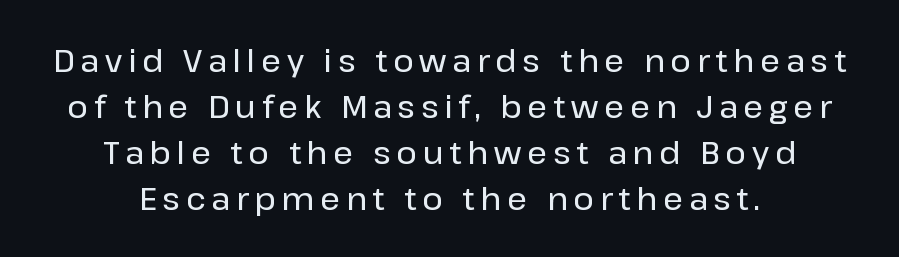
Is this a fixed-width face? No — the glyphs have proportional, varying widths. Does the lettering tilt? It doesn't — this is upright. Check where the strokes stop: nothing finishes them off — pure sans. Short and long lines alike share a common midpoint. Rows of type keep a routine distance in the vertical direction.
